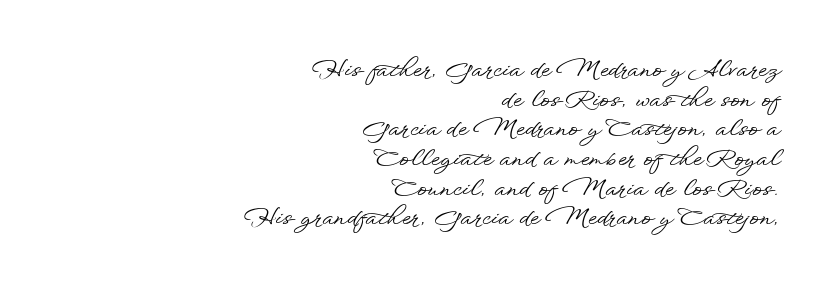
Alignment: flush right. The rendering uses a moderate line-height, typical for paragraphs. What stands out about the letter spacing? Nothing — it is the standard amount.
